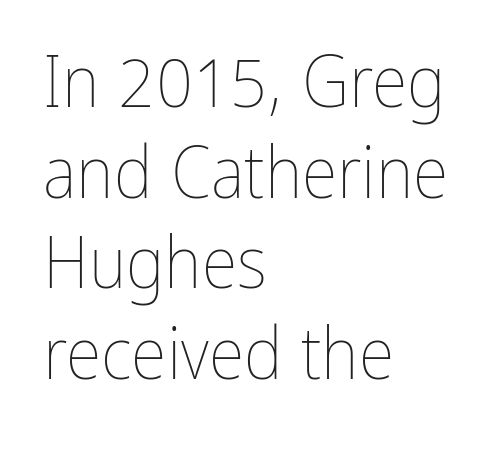
Spacing verdict: proportional, widths tailored to each character. The passage shown is not bold in any degree. Underline: absent. The type is set solid horizontally, with unmodified tracking. Posture: vertical.
